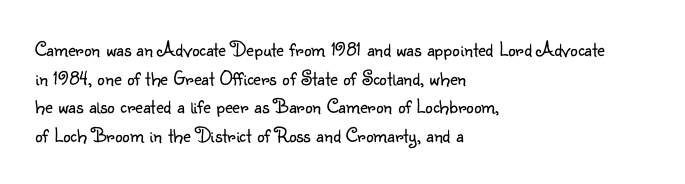
{"italic": "no", "bold": "no", "underline": "no", "align": "left", "line_spacing": "normal", "line_spacing_ratio": 1.36, "letter_spacing": "normal", "letter_spacing_em": 0.0, "glyph_px": 21}
